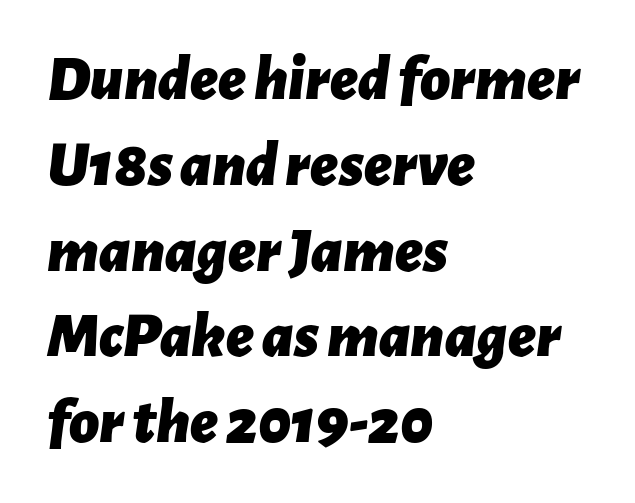
The foot of each line stays bare and open. The glyphs look as if they've been sheared to an angle. You could not count columns in this text — the font is proportionally spaced. Leading matches the norm, producing a regular column. A typesetter would call this zero additional tracking. Weight check: bold — yes, fully.
